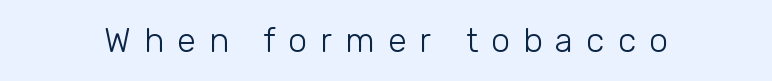
Inter-character spacing is expanded well beyond the font's built-in metrics. Serif or sans? Sans — the stroke terminals are bare. Unmarked baselines from the first word to the last. Stroke thickness stays within the range of a standard reading face or lighter. Do the characters align in a grid? No, the font is proportional.
